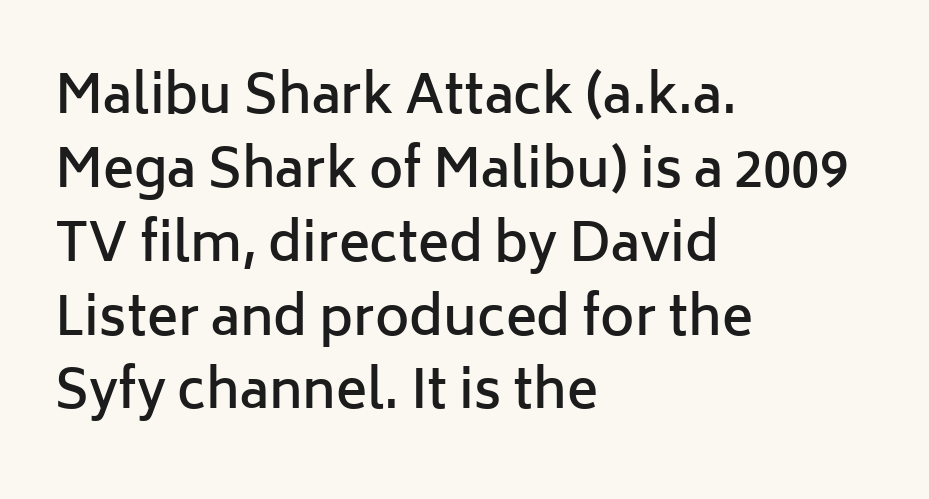
The image shows 52 px semibold sans-serif type, upright; set left-aligned, normal line spacing (1.42x), normal letter spacing, not underlined; low stroke contrast and a medium x-height.
